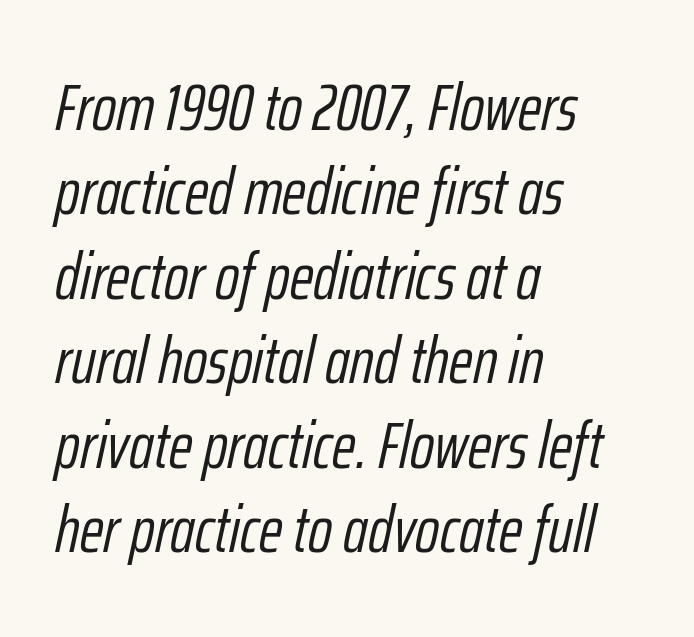
Q: Is the text bold? A: No.
Q: Is the text italic (slanted)? A: Yes, it leans right by about 12 degrees.
Q: Is the text underlined? A: No.
Q: How is the paragraph aligned? A: Left-aligned.
Q: Is the spacing between letters normal or unusually wide? A: Normal.
Q: Is the spacing between lines tight, normal or loose? A: Normal.
Q: Width (condensed, normal, or wide)? A: Condensed.
Q: Stroke contrast? A: Low.
Q: x-height? A: Medium.
Q: Monospaced? A: No.
